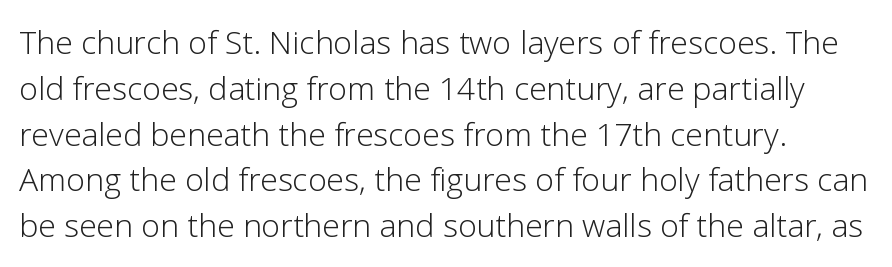
{"serif": "no", "italic": "no", "bold": "no", "weight": "light", "width": "normal", "stroke_contrast": "low", "x_height": "medium", "monospaced": "no", "underline": "no", "align": "left", "line_spacing": "normal", "line_spacing_ratio": 1.43, "letter_spacing": "normal", "letter_spacing_em": 0.0, "glyph_px": 32}
